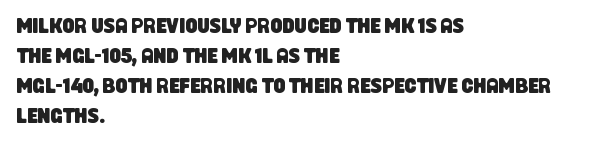
Nobody touched the tracking dial on this one. If you drew a ruler down the left edge, every line would touch it. Quick note: interline space is typical. A clean baseline with only descenders dipping below it.
